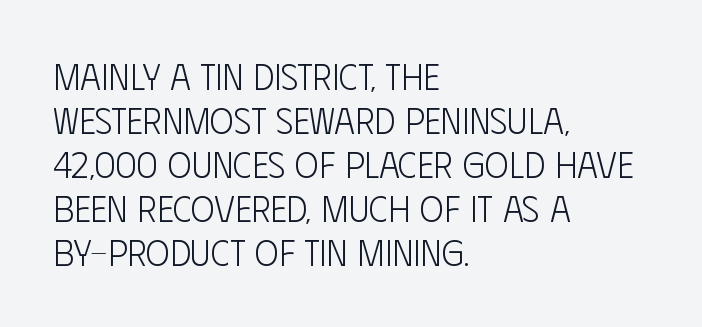
Plain, unruled lines of type. Line beginnings align vertically; line endings do not. Standard letterfit; no display-style spreading of the glyphs. Here the designer chose a conventional face with non-uniform glyph widths. No italicization has been applied; the sample stays upright. Compared with a typical body face, this is equally light or lighter still.
